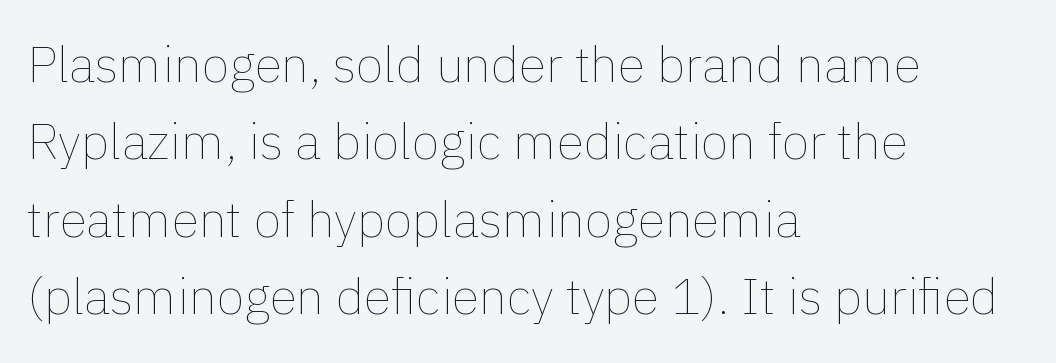
Q: Is the text bold? A: No.
Q: Is the text italic (slanted)? A: No, it is upright.
Q: Is the text underlined? A: No.
Q: How is the paragraph aligned? A: Left-aligned.
Q: Is the spacing between letters normal or unusually wide? A: Normal.
Q: Is the spacing between lines tight, normal or loose? A: Normal.
Q: Width (condensed, normal, or wide)? A: Normal.
Q: Stroke contrast? A: Low.
Q: x-height? A: Medium.
Q: Monospaced? A: No.
